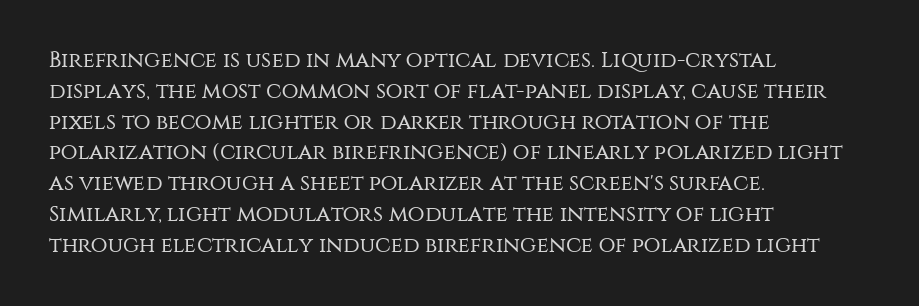
{"italic": "no", "bold": "no", "underline": "no", "align": "left", "line_spacing": "normal", "line_spacing_ratio": 1.4, "letter_spacing": "normal", "letter_spacing_em": 0.0, "glyph_px": 22}
